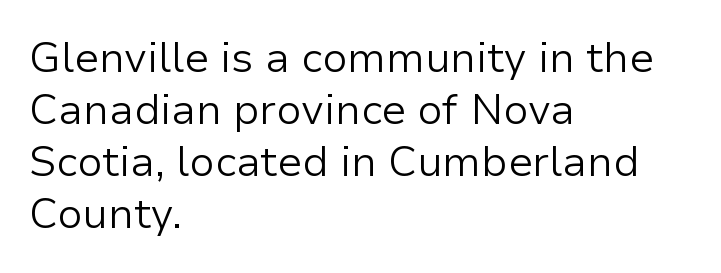
The image shows 42 px light sans-serif type, upright; set left-aligned, line spacing 1.24x, normal letter spacing, not underlined; low stroke contrast and a medium x-height.
